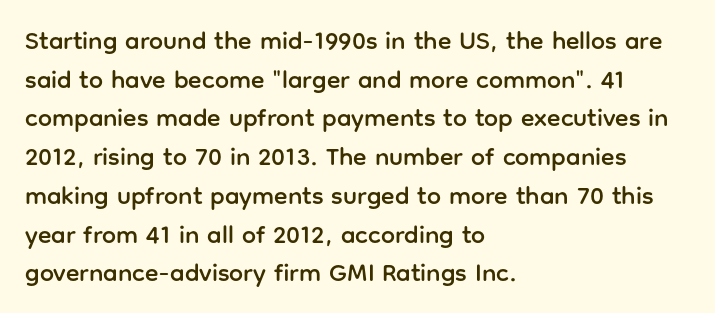
The image shows 25 px text type, upright; set left-aligned, normal line spacing (1.55x), normal letter spacing, not underlined.
